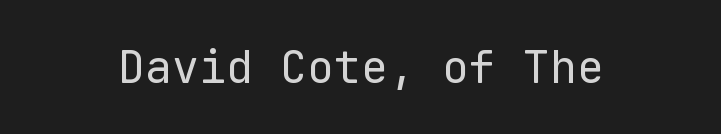
Q: Is the text bold? A: No.
Q: Is the text italic (slanted)? A: No, it is upright.
Q: Is the typeface a serif or a sans-serif typeface? A: Sans-serif.
Q: Is the text underlined? A: No.
Q: Is the spacing between letters normal or unusually wide? A: Normal.
Q: Width (condensed, normal, or wide)? A: Normal.
Q: Stroke contrast? A: Low.
Q: x-height? A: Medium.
Q: Monospaced? A: Yes.
